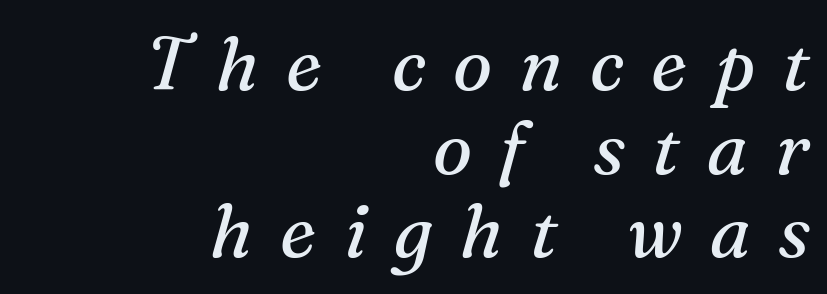
Substantial extra tracking has been applied to these lines. The font family rendered here belongs to the serif group. No extra ink here — the face is not bold. Check the space under the baseline: it is left empty. Right-aligned paragraph, ragged on the left.
